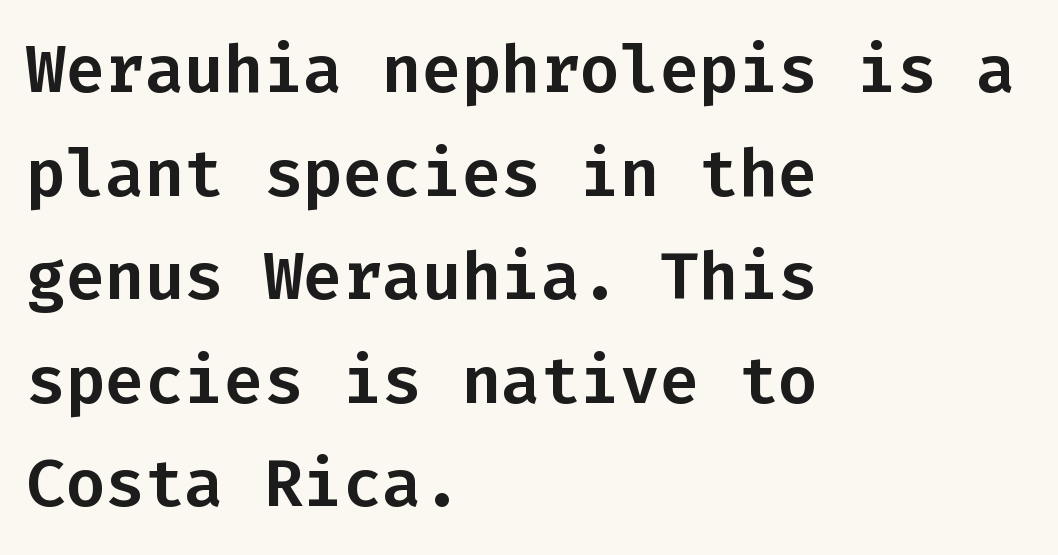
{"serif": "no", "italic": "no", "width": "normal", "stroke_contrast": "low", "x_height": "medium", "monospaced": "yes", "underline": "no", "align": "left", "line_spacing": "normal", "line_spacing_ratio": 1.57, "letter_spacing": "normal", "letter_spacing_em": 0.0, "glyph_px": 66}
